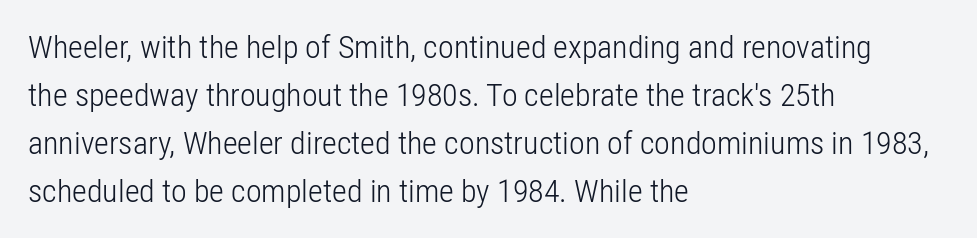
The image shows 32 px light, condensed sans-serif type, upright; set left-aligned, normal line spacing (1.5x), normal letter spacing, not underlined; low stroke contrast and a medium x-height.
